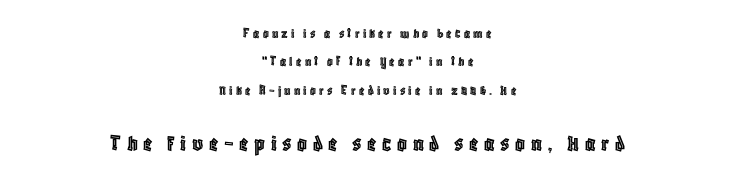
Q: Is the text italic (slanted)? A: No, it is upright.
Q: Is the text underlined? A: No.
Q: How is the paragraph aligned? A: Centered.
Q: Is the spacing between letters normal or unusually wide? A: Unusually wide.
Q: Is the spacing between lines tight, normal or loose? A: Loose.
Q: Which block of text is set in a larger size, the first (top) or the second (bottom)? A: The second (bottom) one.
